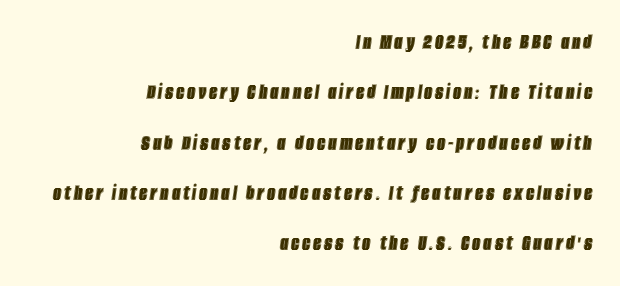
The image shows 23 px text type, italic (leaning right); set right-aligned, loose line spacing (2.19x), not underlined.
